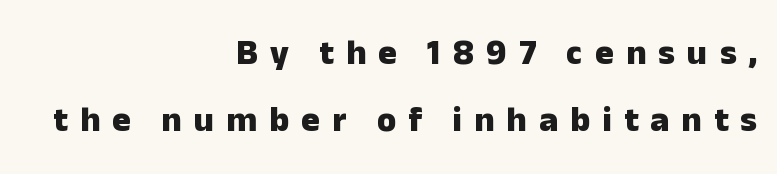
Caption: expanded tracking, letters set apart. Compared with typical paragraphs, the rows here are farther apart. Vertical strokes here are truly vertical. Each row of text sits above clean, open space. Caption: multi-line text, flush right, ragged left. Unlike a traditional serif, this face leaves its strokes unadorned.
